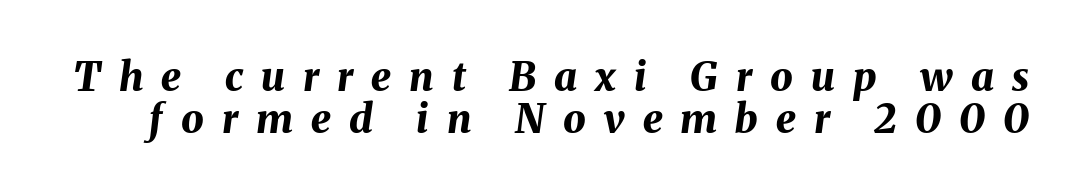
Varying glyph widths throughout — classic text-font behaviour. Quick note: underline off. Designer's note — italics engaged. Honestly, the letter spacing is so wide it's the main thing you notice.
